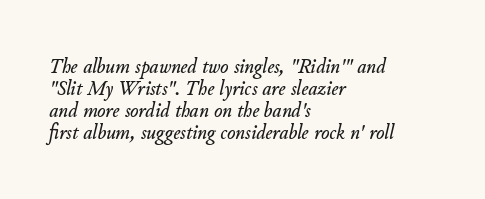
Q: Is the text italic (slanted)? A: Yes, it leans right by about 11 degrees.
Q: Is the text underlined? A: No.
Q: How is the paragraph aligned? A: Left-aligned.
Q: Is the spacing between letters normal or unusually wide? A: Normal.
Q: Is the spacing between lines tight, normal or loose? A: Tight.
